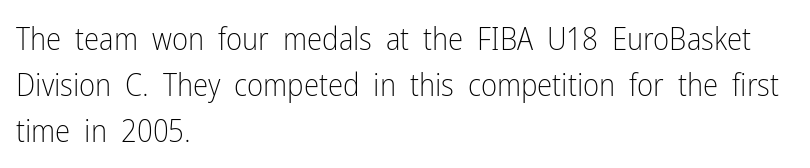
Q: Is the text bold? A: No.
Q: Is the text italic (slanted)? A: No, it is upright.
Q: Is the typeface a serif or a sans-serif typeface? A: Sans-serif.
Q: Is the text underlined? A: No.
Q: How is the paragraph aligned? A: Left-aligned.
Q: Is the spacing between letters normal or unusually wide? A: Normal.
Q: Is the spacing between lines tight, normal or loose? A: Normal.
Q: Width (condensed, normal, or wide)? A: Condensed.
Q: Stroke contrast? A: Low.
Q: x-height? A: Medium.
Q: Monospaced? A: No.
